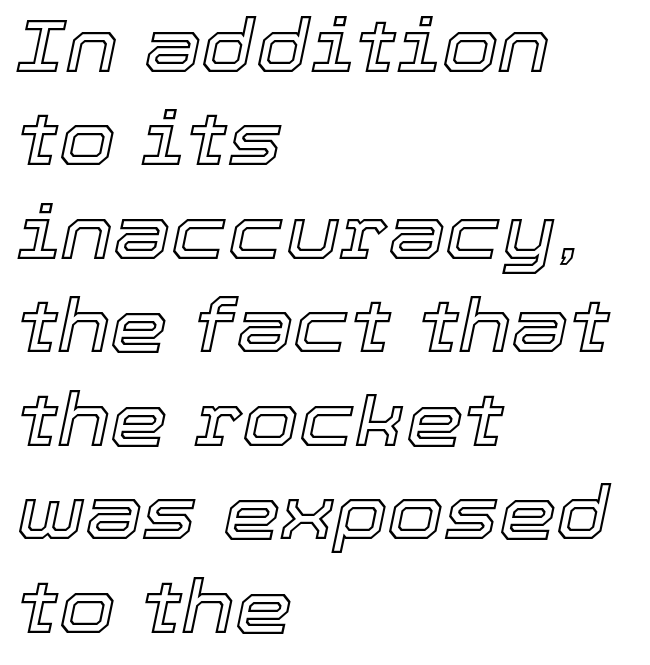
Line starts are locked; line ends wander. Every character sits at an angle, as italics do. The face used here is proportionally spaced, like ordinary book or web type. Leading matches the norm, producing a regular column. This rendering features lettering with no underline.
